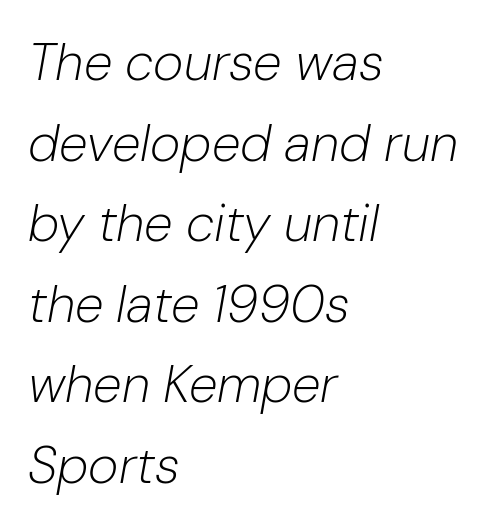
Looking at the ascenders, they clearly lean. Glyph-to-glyph distance matches everyday printed text. The typesetter chose a ragged-right arrangement here. These lines are rendered in a variable-pitch font. Notice how descenders clear the ascenders below comfortably — that's standard leading.
